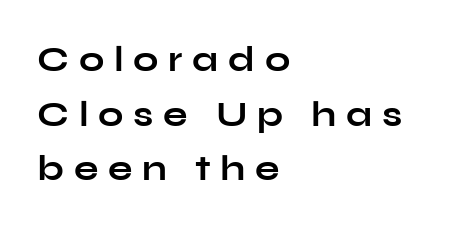
The image shows 36 px bold, wide sans-serif type, upright; set left-aligned, normal line spacing (1.52x), unusually wide letter spacing (+0.27 em), not underlined; low stroke contrast and a medium x-height.
